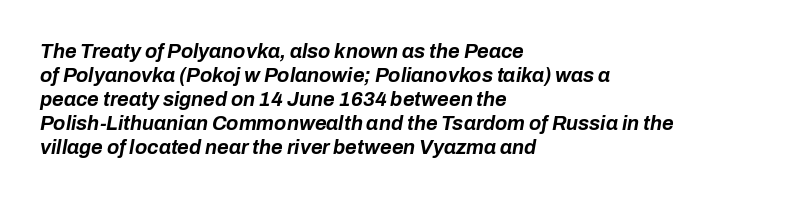
The image shows 20 px bold type, italic (leaning right); set left-aligned, line spacing 1.2x, normal letter spacing, not underlined.
